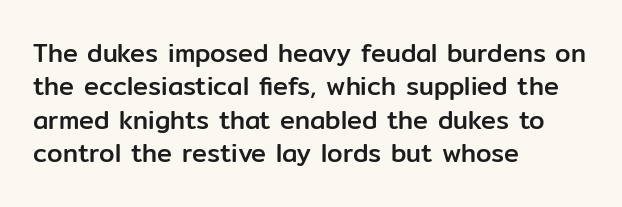
Students, observe: this is what conventionally led text looks like. Observe the ordinary spacing: letters are neighbours, not strangers. Designer's note — italics off, roman on. The specimen omits any rule beneath the text block's lines.
